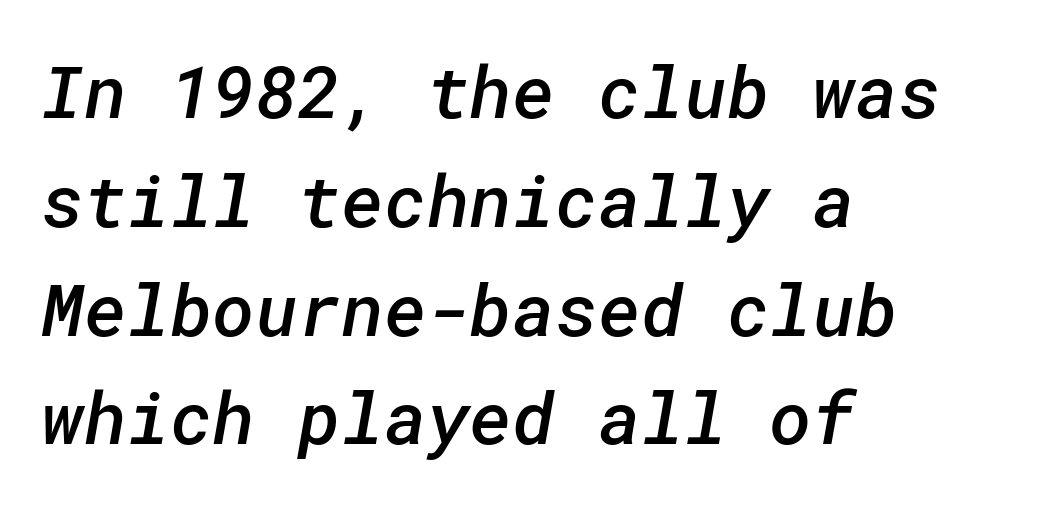
Q: Is the text bold? A: Semi-bold.
Q: Is the typeface a serif or a sans-serif typeface? A: Sans-serif.
Q: Is the text underlined? A: No.
Q: How is the paragraph aligned? A: Left-aligned.
Q: Is the spacing between letters normal or unusually wide? A: Normal.
Q: Is the spacing between lines tight, normal or loose? A: Normal.
Q: Width (condensed, normal, or wide)? A: Normal.
Q: Stroke contrast? A: Low.
Q: x-height? A: Medium.
